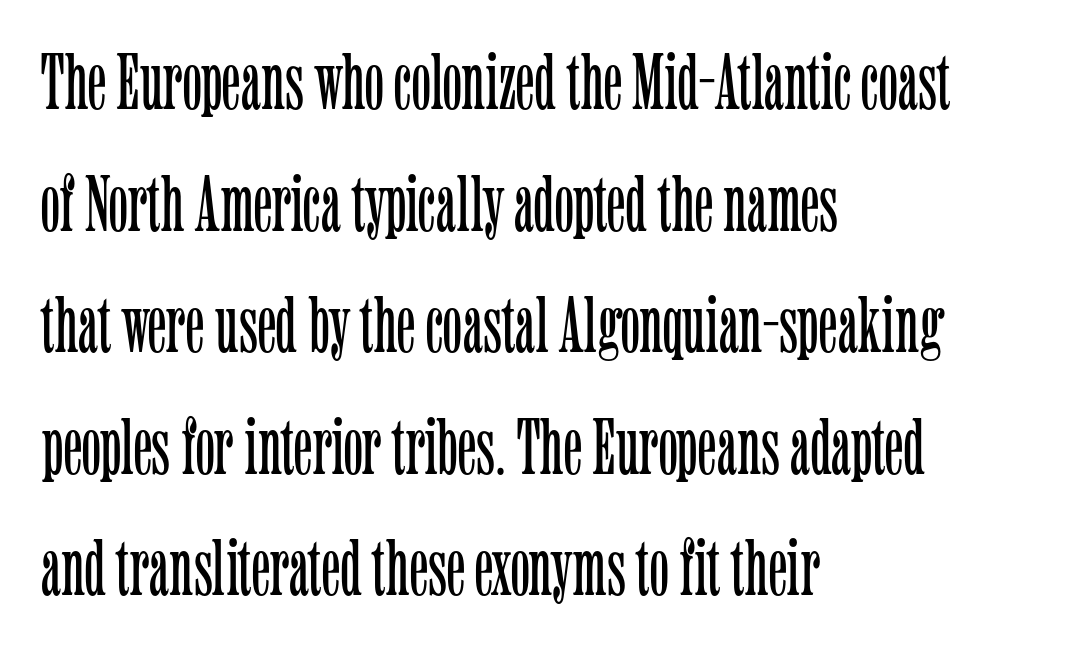
The image shows 80 px light, condensed serif type, upright; set left-aligned, normal line spacing (1.52x), normal letter spacing, not underlined; low stroke contrast and a medium x-height.
